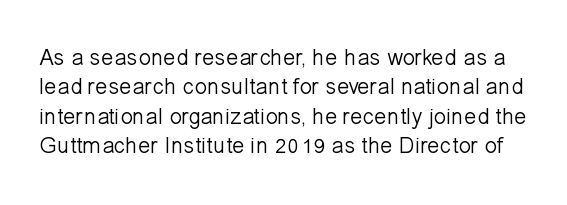
Q: Is the text bold? A: No.
Q: Is the text italic (slanted)? A: No, it is upright.
Q: Is the text underlined? A: No.
Q: Is the spacing between letters normal or unusually wide? A: Normal.
Q: Is the spacing between lines tight, normal or loose? A: Normal.
